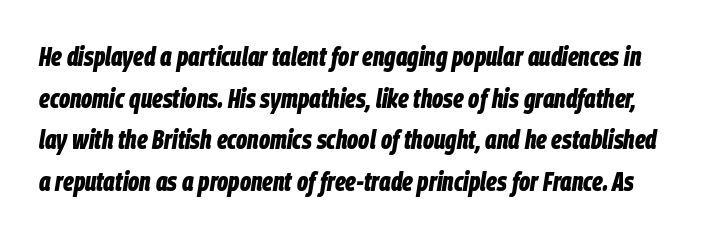
{"italic": "yes", "lean": "right", "slant_degrees": 9, "bold": "yes", "underline": "no", "line_spacing": "normal", "line_spacing_ratio": 1.54, "letter_spacing": "normal", "letter_spacing_em": 0.0, "glyph_px": 27}
